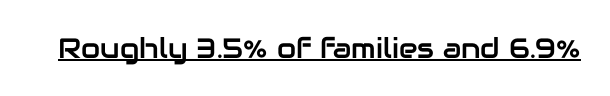
{"serif": "no", "italic": "no", "width": "normal", "stroke_contrast": "low", "x_height": "medium", "monospaced": "no", "underline": "yes", "letter_spacing": "normal", "letter_spacing_em": 0.0, "glyph_px": 28}
